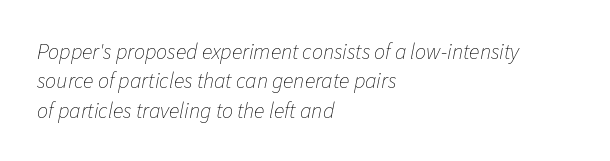
Q: Is the text bold? A: No.
Q: Is the text italic (slanted)? A: Yes, it leans right by about 11 degrees.
Q: Is the text underlined? A: No.
Q: How is the paragraph aligned? A: Left-aligned.
Q: Is the spacing between letters normal or unusually wide? A: Normal.
Q: Is the spacing between lines tight, normal or loose? A: Normal.
